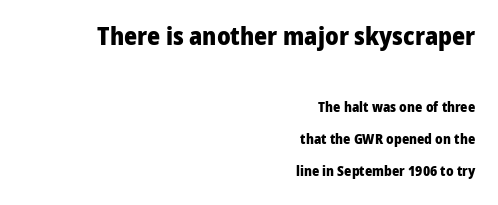
Q: Is the text bold? A: Yes.
Q: Is the text italic (slanted)? A: No, it is upright.
Q: Is the text underlined? A: No.
Q: How is the paragraph aligned? A: Right-aligned.
Q: Is the spacing between letters normal or unusually wide? A: Normal.
Q: Is the spacing between lines tight, normal or loose? A: Loose.
Q: Which block of text is set in a larger size, the first (top) or the second (bottom)? A: The first (top) one.
